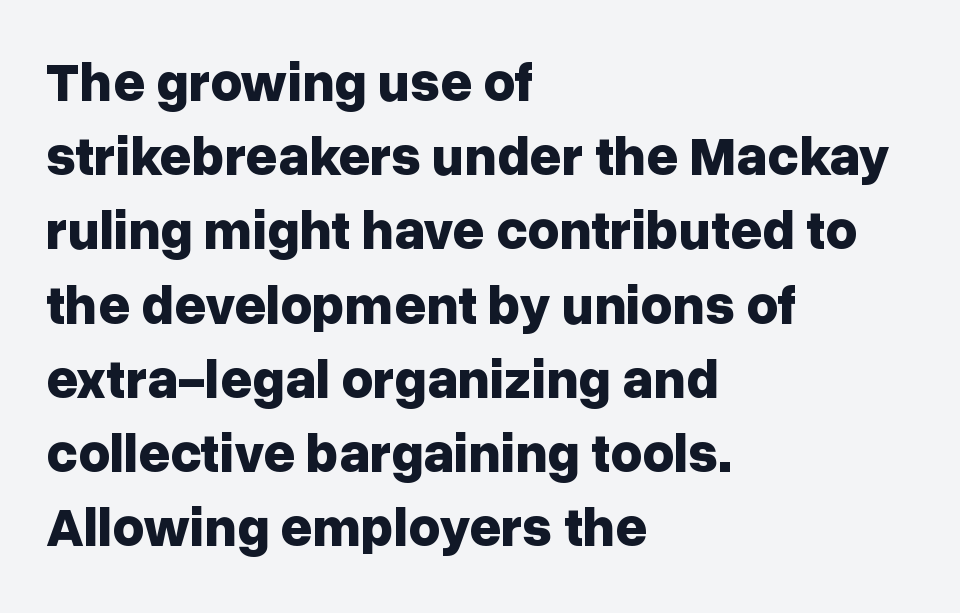
The letters stand straight up with perfectly vertical stems. All the whitespace from short lines collects on the right. Notice how descenders clear the ascenders below comfortably — that's standard leading. The letters sit at their default tracking, neither squeezed nor spread. Quick note: underline off.
